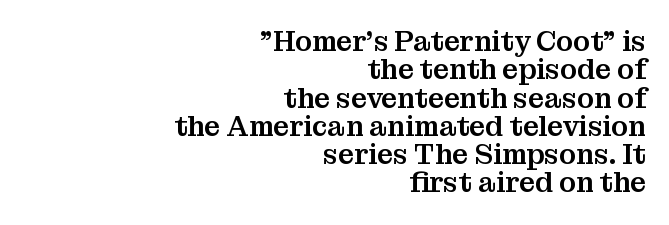
Q: Is the text italic (slanted)? A: No, it is upright.
Q: Is the typeface a serif or a sans-serif typeface? A: Serif.
Q: Is the text underlined? A: No.
Q: How is the paragraph aligned? A: Right-aligned.
Q: Is the spacing between letters normal or unusually wide? A: Normal.
Q: Is the spacing between lines tight, normal or loose? A: Tight.
Q: Width (condensed, normal, or wide)? A: Normal.
Q: Stroke contrast? A: Medium.
Q: x-height? A: Medium.
Q: Monospaced? A: No.
